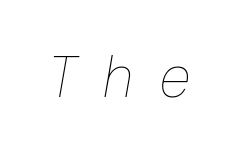
Q: Is the text bold? A: No.
Q: Is the text italic (slanted)? A: Yes, it leans right by about 10 degrees.
Q: Is the text underlined? A: No.
Q: Is the spacing between letters normal or unusually wide? A: Unusually wide.
Q: Width (condensed, normal, or wide)? A: Condensed.
Q: Stroke contrast? A: Low.
Q: x-height? A: Medium.
Q: Monospaced? A: No.
